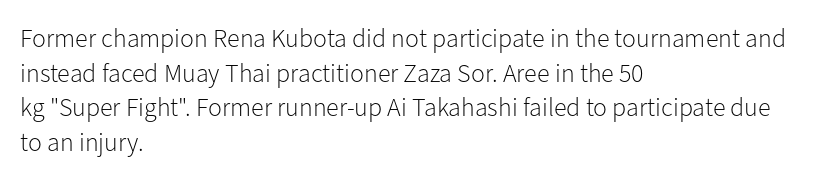
Q: Is the text bold? A: No.
Q: Is the text italic (slanted)? A: No, it is upright.
Q: Is the text underlined? A: No.
Q: How is the paragraph aligned? A: Left-aligned.
Q: Is the spacing between letters normal or unusually wide? A: Normal.
Q: Is the spacing between lines tight, normal or loose? A: Normal.
